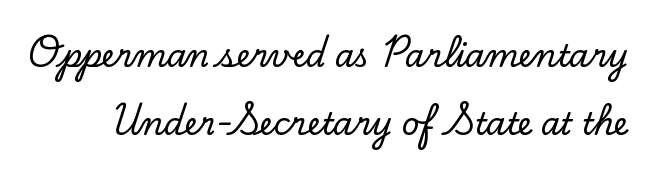
Each new line begins a long way beneath the previous one. Underline: absent. In terms of letterspacing, this is plain default setting. Serif or sans? Serif — the stroke terminals have little feet.
